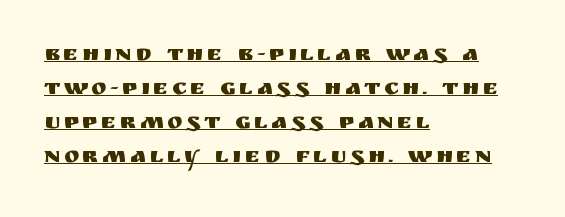
Q: Is the text italic (slanted)? A: No, it is upright.
Q: Is the text underlined? A: Yes.
Q: How is the paragraph aligned? A: Left-aligned.
Q: Is the spacing between lines tight, normal or loose? A: Normal.
